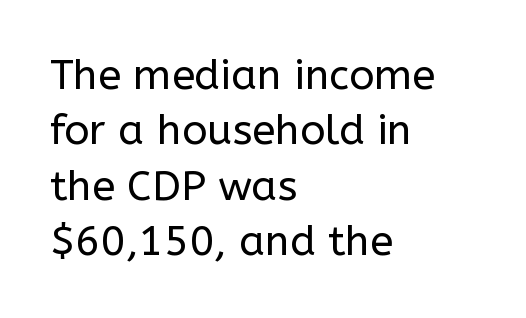
{"serif": "no", "italic": "no", "bold": "no", "weight": "regular", "width": "normal", "stroke_contrast": "low", "x_height": "medium", "monospaced": "no", "underline": "no", "align": "left", "line_spacing": "normal", "line_spacing_ratio": 1.32, "letter_spacing": "normal", "letter_spacing_em": 0.0, "glyph_px": 42}
